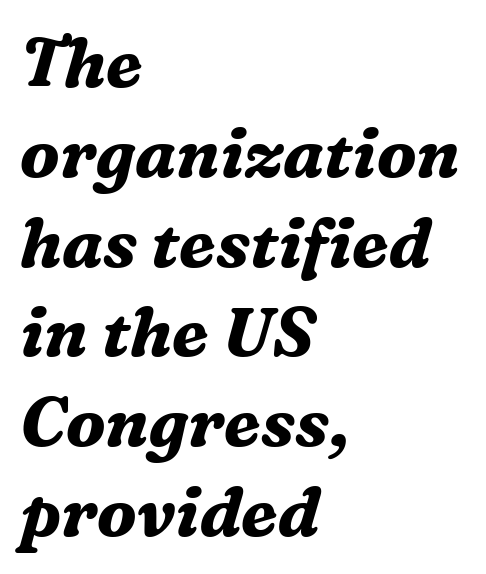
{"serif": "yes", "italic": "yes", "lean": "right", "slant_degrees": 16, "bold": "yes", "weight": "bold", "width": "normal", "stroke_contrast": "medium", "x_height": "medium", "monospaced": "no", "underline": "no", "align": "left", "line_spacing": "normal", "line_spacing_ratio": 1.32, "letter_spacing": "normal", "letter_spacing_em": 0.0, "glyph_px": 68}
